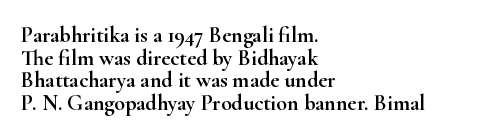
{"italic": "no", "underline": "no", "align": "left", "line_spacing": "tight", "line_spacing_ratio": 1.03, "letter_spacing": "normal", "letter_spacing_em": 0.0, "glyph_px": 22}
